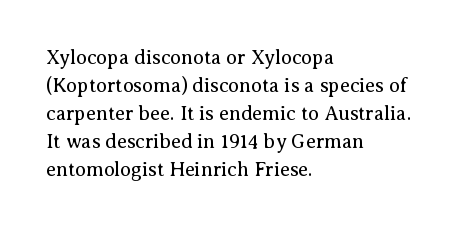
{"italic": "no", "bold": "no", "underline": "no", "align": "left", "line_spacing": "normal", "line_spacing_ratio": 1.4, "letter_spacing": "normal", "letter_spacing_em": 0.0, "glyph_px": 20}
